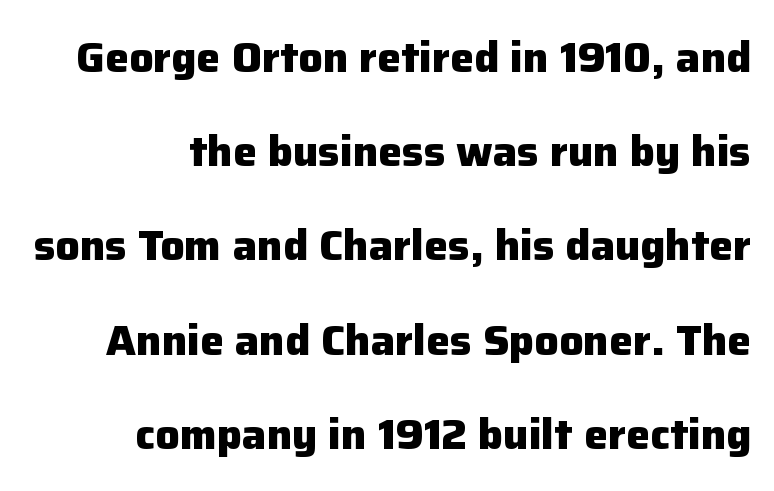
The image shows 43 px heavy sans-serif type, upright; set right-aligned, loose line spacing (2.19x), normal letter spacing, not underlined; low stroke contrast and a medium x-height.
